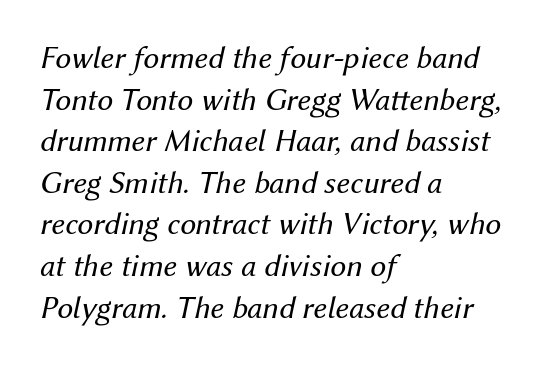
The image shows 32 px regular-weight type, italic (leaning right); set left-aligned, normal line spacing (1.3x), normal letter spacing, not underlined; medium stroke contrast and a medium x-height.
